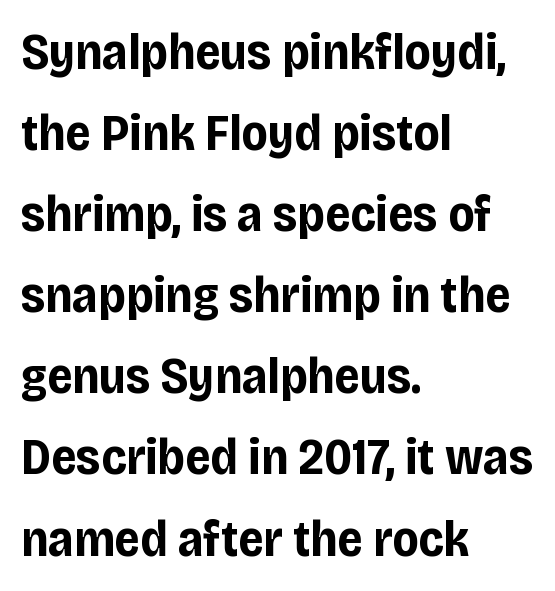
The image shows 51 px bold, condensed sans-serif type, upright; set left-aligned, normal line spacing (1.59x), normal letter spacing, not underlined; low stroke contrast and a large x-height.
